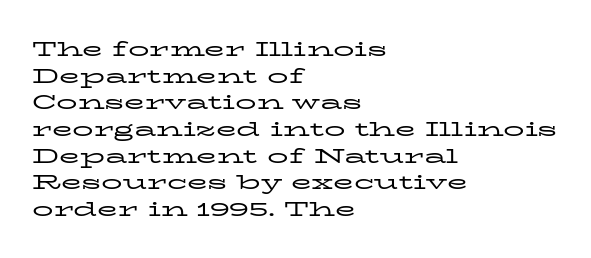
The image shows 21 px text type, upright; set left-aligned, normal line spacing (1.27x), normal letter spacing, not underlined.
